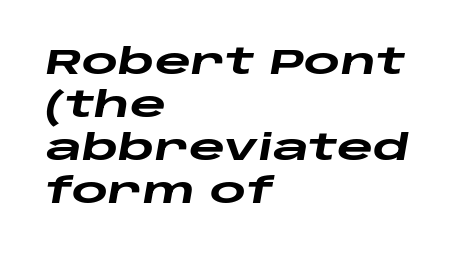
The text carries the slant typical of an italic or oblique font. Is the letter spacing exaggerated? No — it looks like the ordinary default. A dark, heavy texture on the line: the type is bold. Leftover space on each line is placed entirely after the last word. You could not count columns in this text — the font is proportionally spaced.
